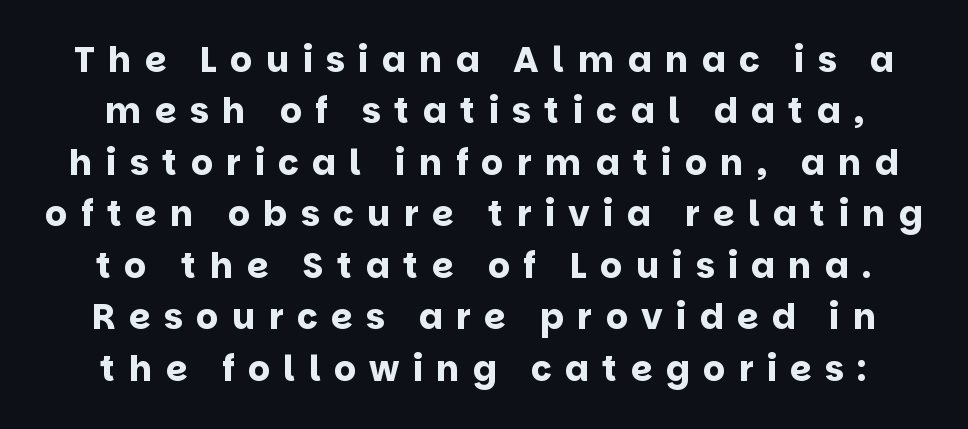
Stroke thickness is high; the sample reads as a true bold. Underline: absent. Notice how the stems are strictly vertical — no italics here. Nothing sits at the stroke ends, so this counts as sans-serif.
